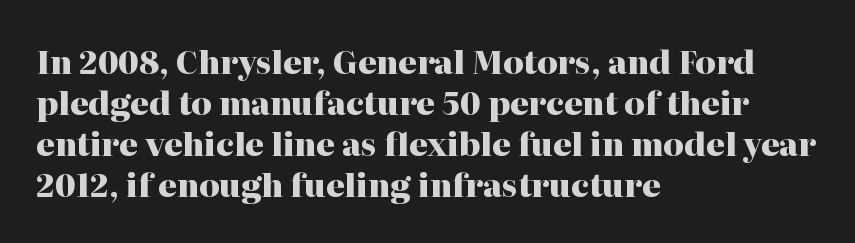
{"serif": "yes", "italic": "no", "bold": "yes", "weight": "heavy", "width": "normal", "stroke_contrast": "high", "x_height": "medium", "monospaced": "no", "underline": "no", "align": "left", "line_spacing": "normal", "line_spacing_ratio": 1.28, "letter_spacing": "normal", "letter_spacing_em": 0.0, "glyph_px": 32}
